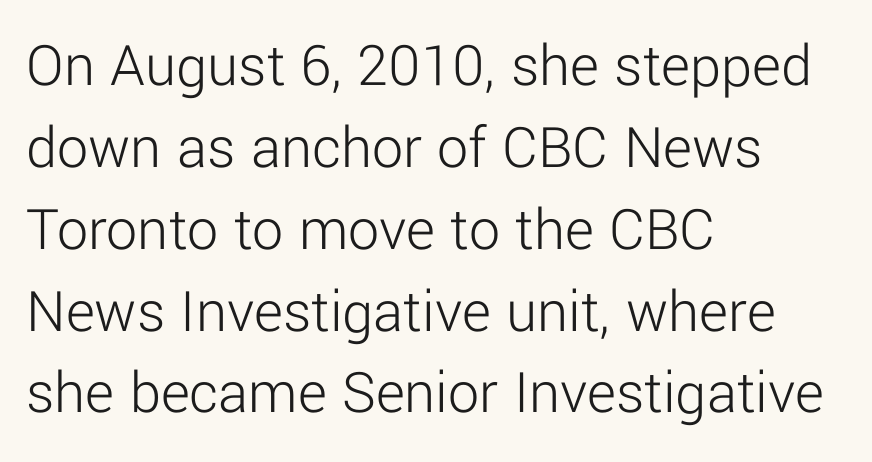
The image shows 62 px light sans-serif type, upright; set left-aligned, normal line spacing (1.32x), normal letter spacing, not underlined; low stroke contrast and a medium x-height.
